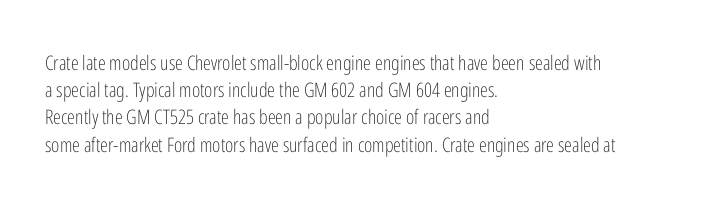
The text block is weighted toward the left margin, trailing off unevenly rightward. Summary of vertical rhythm: regular, with standard interline spacing. Spacing between characters is what you'd get straight out of the box. The letterforms sit at book weight or below.
